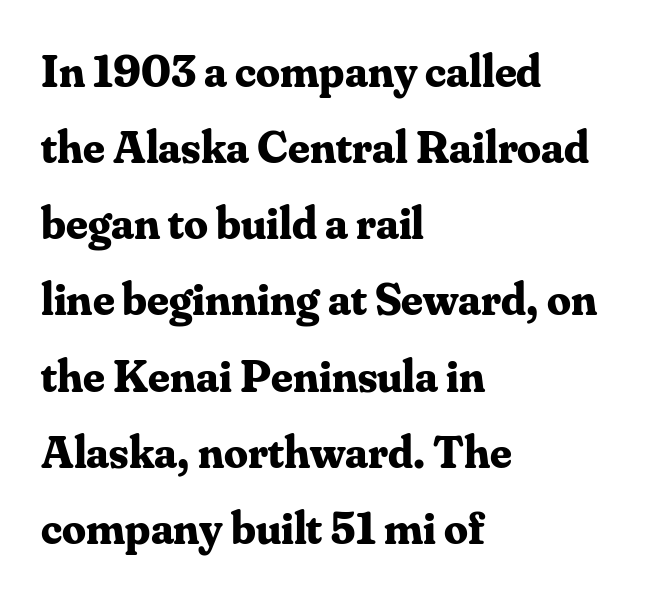
The letterforms sit shoulder to shoulder at normal distance. Serifs: yes, visible at the terminals of the letterforms. The lines in this sample share a left origin and differ only in where they stop. Pretty heavy lettering here — definitely bold.
